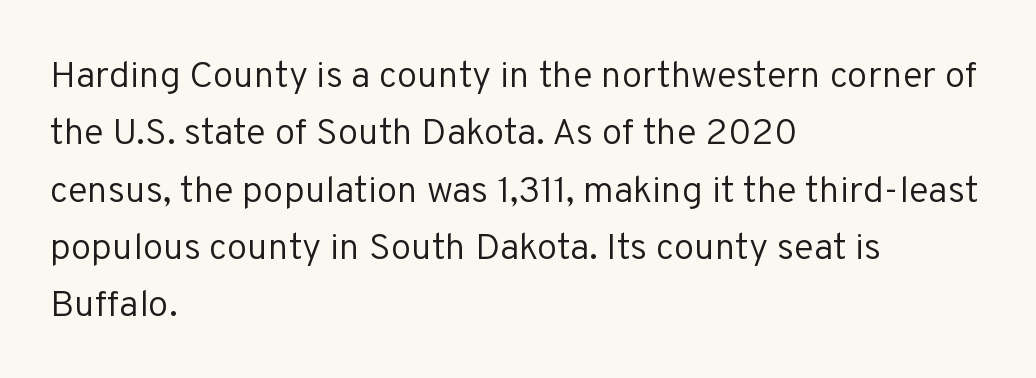
The image shows 37 px regular-weight sans-serif type, upright; set left-aligned, normal line spacing (1.55x), normal letter spacing, not underlined; low stroke contrast and a medium x-height.
